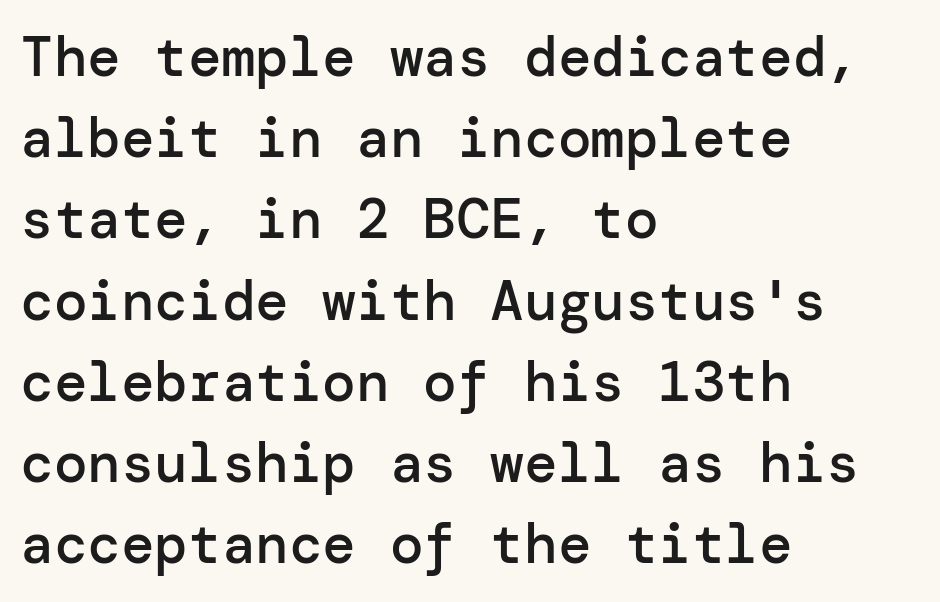
Q: Is the text bold? A: Semi-bold.
Q: Is the text italic (slanted)? A: No, it is upright.
Q: Is the typeface a serif or a sans-serif typeface? A: Sans-serif.
Q: Is the text underlined? A: No.
Q: How is the paragraph aligned? A: Left-aligned.
Q: Is the spacing between letters normal or unusually wide? A: Normal.
Q: Is the spacing between lines tight, normal or loose? A: Normal.
Q: Width (condensed, normal, or wide)? A: Normal.
Q: Stroke contrast? A: Low.
Q: x-height? A: Medium.
